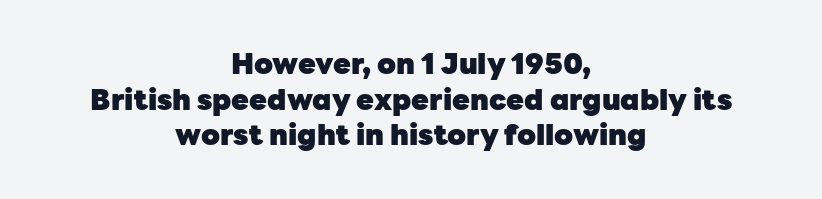
The image shows 29 px heavy sans-serif type, upright; set centered, line spacing 1.23x, normal letter spacing, not underlined; low stroke contrast and a medium x-height.
